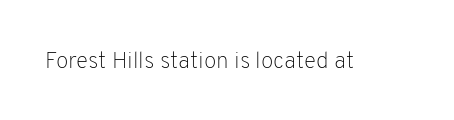
The image shows 23 px text type, upright; set normal letter spacing, not underlined.
